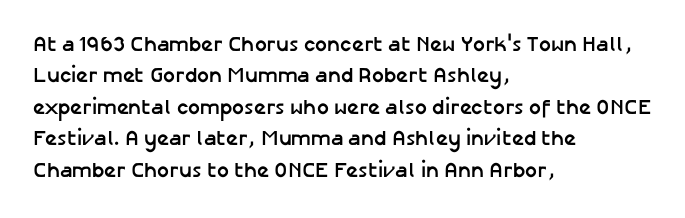
The image shows 21 px bold type, upright; set left-aligned, normal line spacing (1.5x), normal letter spacing, not underlined.
